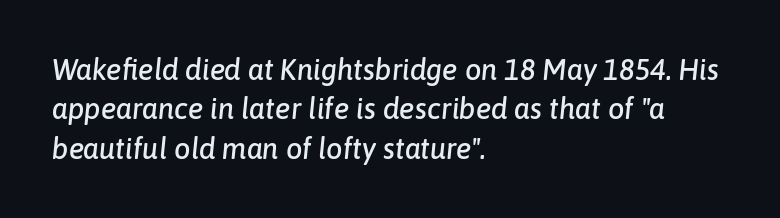
Slanted lettering throughout. Horizontal alignment here is leftward, the default for most running prose. Reading down the column, the eye jumps a familiar distance to each next line. Letter spacing: default.
